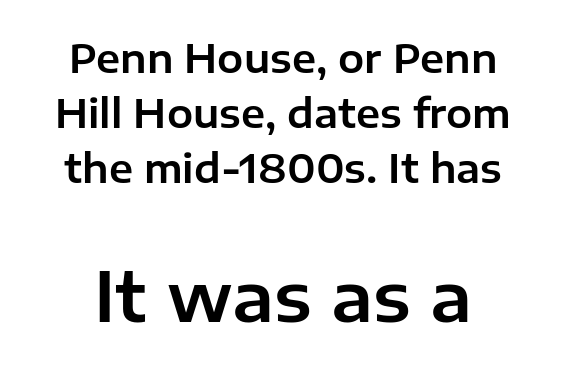
{"serif": "no", "italic": "no", "width": "normal", "stroke_contrast": "low", "x_height": "medium", "monospaced": "no", "underline": "no", "line_spacing": "normal", "line_spacing_ratio": 1.41, "letter_spacing": "normal", "letter_spacing_em": 0.0, "larger_block": "second", "size_ratio": 1.74, "glyph_px": 68}
